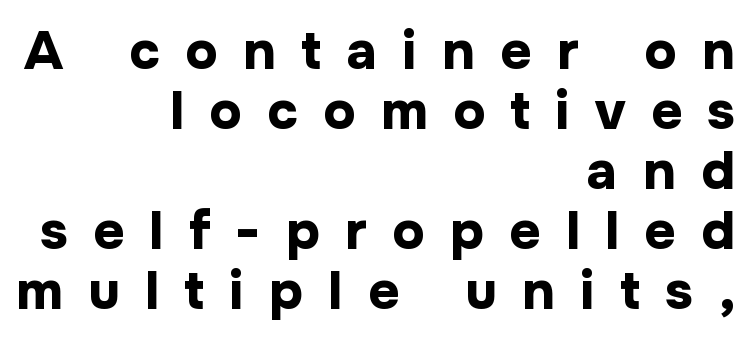
{"serif": "no", "italic": "no", "bold": "yes", "weight": "bold", "width": "normal", "stroke_contrast": "low", "x_height": "medium", "monospaced": "no", "underline": "no", "align": "right", "line_spacing": "tight", "line_spacing_ratio": 1.11, "letter_spacing": "wide", "letter_spacing_em": 0.47, "glyph_px": 54}
